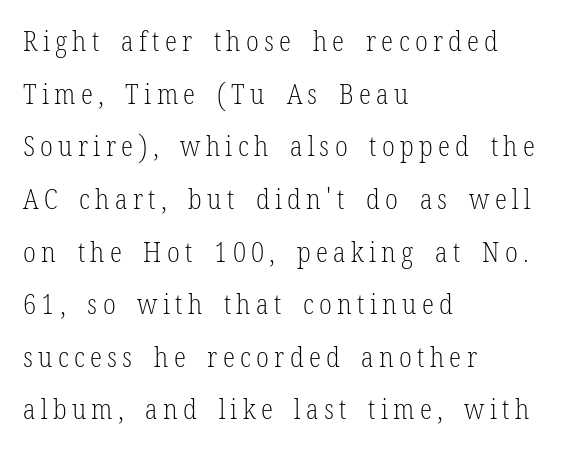
{"serif": "yes", "italic": "no", "bold": "no", "weight": "light", "width": "condensed", "stroke_contrast": "low", "x_height": "medium", "monospaced": "no", "underline": "no", "align": "left", "line_spacing_ratio": 1.88, "glyph_px": 28}
